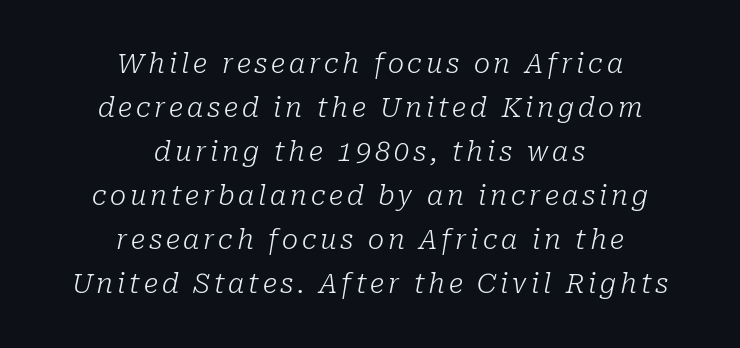
The block of text has a typical density, with ordinary space between rows. On a weight scale, this lands at 450 or below. Is the type slanted? Yes — the strokes lean at a clear angle. The typesetter chose a symmetrical, centered arrangement here. Type without underlining.
